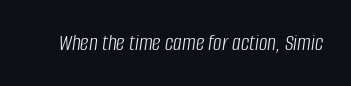
Q: Is the text bold? A: No.
Q: Is the text italic (slanted)? A: Yes, it leans right by about 8 degrees.
Q: Is the text underlined? A: No.
Q: Is the spacing between letters normal or unusually wide? A: Normal.
